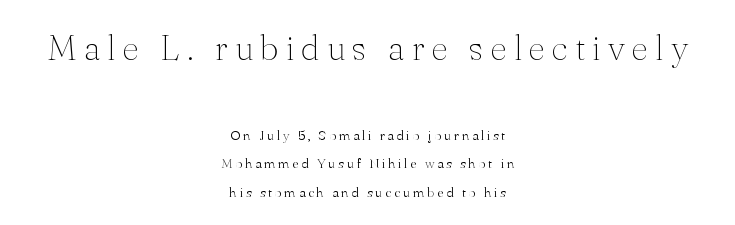
This sample uses expanded letter spacing, leaving extra air between glyphs. Stems and bowls with no extra thickness — not bold. Two sizes are in play, and the larger belongs to the first block. Interline gaps are noticeably wide in this sample. The gap between lines stays unmarked. The characters display serif detailing at their extremities.
